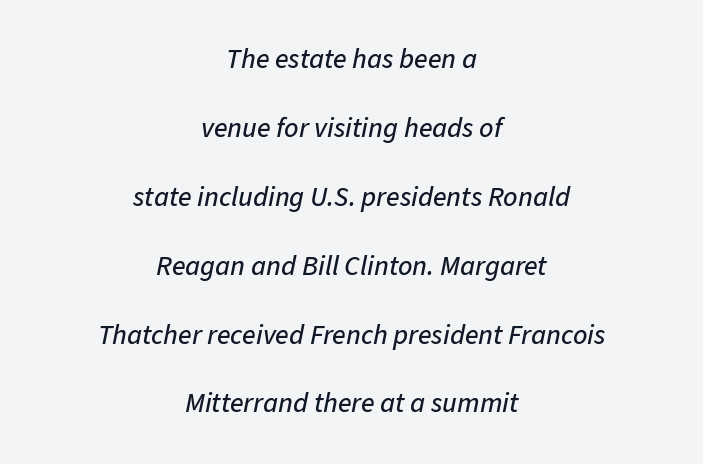
The image shows 28 px text type, italic (leaning right); set centered, loose line spacing (2.46x), normal letter spacing, not underlined; low stroke contrast and a medium x-height.
